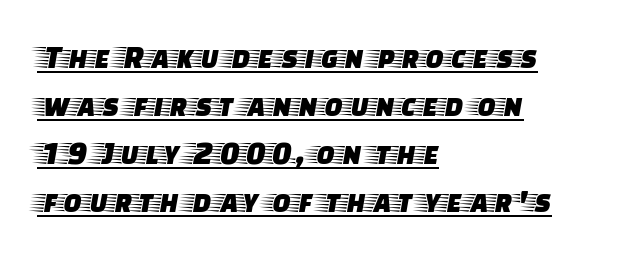
{"serif": "yes", "width": "wide", "stroke_contrast": "low", "x_height": "large", "monospaced": "no", "underline": "yes", "align": "left", "line_spacing": "normal", "line_spacing_ratio": 1.41, "letter_spacing": "normal", "letter_spacing_em": 0.0, "glyph_px": 34}
